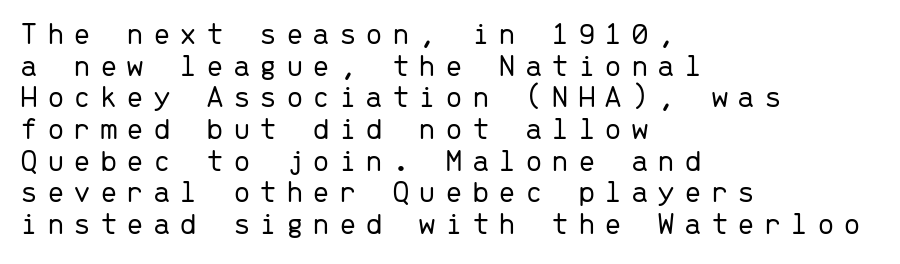
Q: Is the text bold? A: No.
Q: Is the text italic (slanted)? A: No, it is upright.
Q: Is the typeface a serif or a sans-serif typeface? A: Sans-serif.
Q: Is the text underlined? A: No.
Q: How is the paragraph aligned? A: Left-aligned.
Q: Is the spacing between letters normal or unusually wide? A: Unusually wide.
Q: Is the spacing between lines tight, normal or loose? A: Tight.
Q: Width (condensed, normal, or wide)? A: Normal.
Q: Stroke contrast? A: Low.
Q: x-height? A: Medium.
Q: Monospaced? A: Yes.
